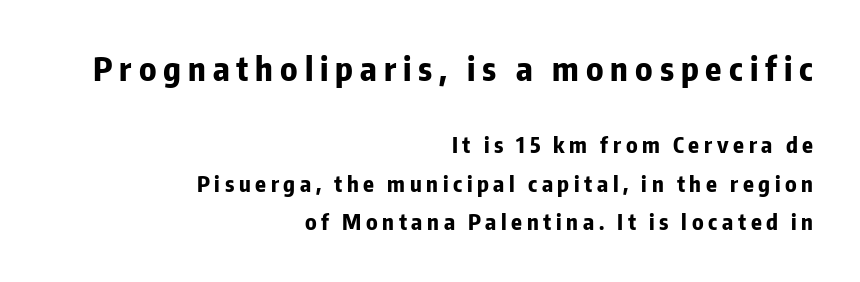
Q: Is the text bold? A: Yes.
Q: Is the text italic (slanted)? A: No, it is upright.
Q: Is the typeface a serif or a sans-serif typeface? A: Sans-serif.
Q: Is the text underlined? A: No.
Q: How is the paragraph aligned? A: Right-aligned.
Q: Is the spacing between letters normal or unusually wide? A: Unusually wide.
Q: Which block of text is set in a larger size, the first (top) or the second (bottom)? A: The first (top) one.
Q: Width (condensed, normal, or wide)? A: Condensed.
Q: Stroke contrast? A: Low.
Q: x-height? A: Medium.
Q: Monospaced? A: No.
